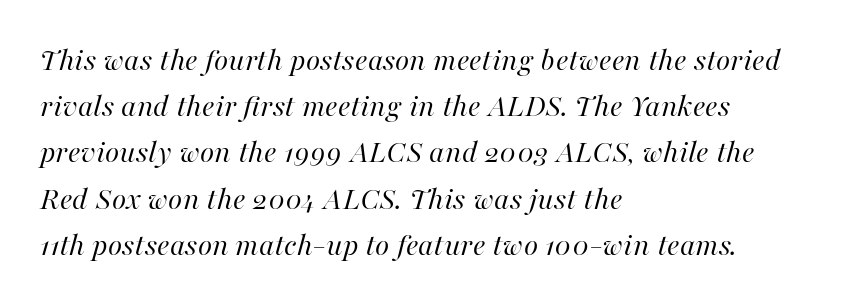
Q: Is the text bold? A: No.
Q: Is the text italic (slanted)? A: Yes, it leans right by about 16 degrees.
Q: Is the text underlined? A: No.
Q: How is the paragraph aligned? A: Left-aligned.
Q: Is the spacing between letters normal or unusually wide? A: Normal.
Q: Is the spacing between lines tight, normal or loose? A: Normal.
Q: Width (condensed, normal, or wide)? A: Normal.
Q: Stroke contrast? A: High.
Q: x-height? A: Medium.
Q: Monospaced? A: No.
